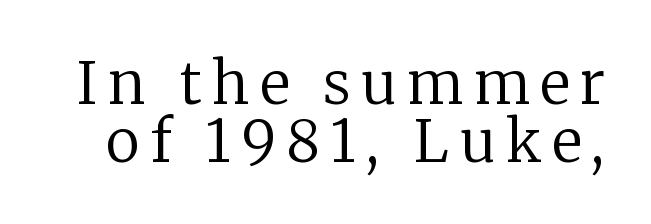
No letter is thick-stroked: the sample isn't bold. Ordinary non-slanted type is in use. Note: serifs present on the glyphs. The glyphs are unaccompanied by any horizontal stroke below them. Regarding leading, the lines here are crowded together. The letters advance in unequal steps, a hallmark of proportional type.
